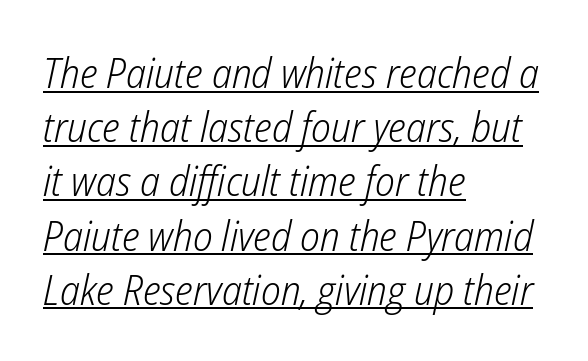
The space between consecutive lines is moderate. Standard letterfit; no display-style spreading of the glyphs. Character widths vary here, with narrow letters taking less room than wide ones. This rendering features underlined lettering. No extra ink here — the face is not bold.
